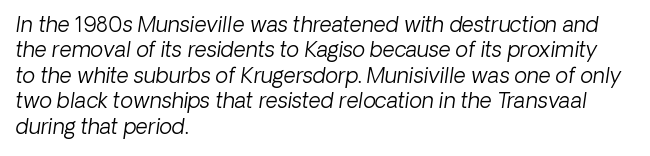
Q: Is the text bold? A: No.
Q: Is the text italic (slanted)? A: Yes, it leans right by about 8 degrees.
Q: Is the text underlined? A: No.
Q: How is the paragraph aligned? A: Left-aligned.
Q: Is the spacing between letters normal or unusually wide? A: Normal.
